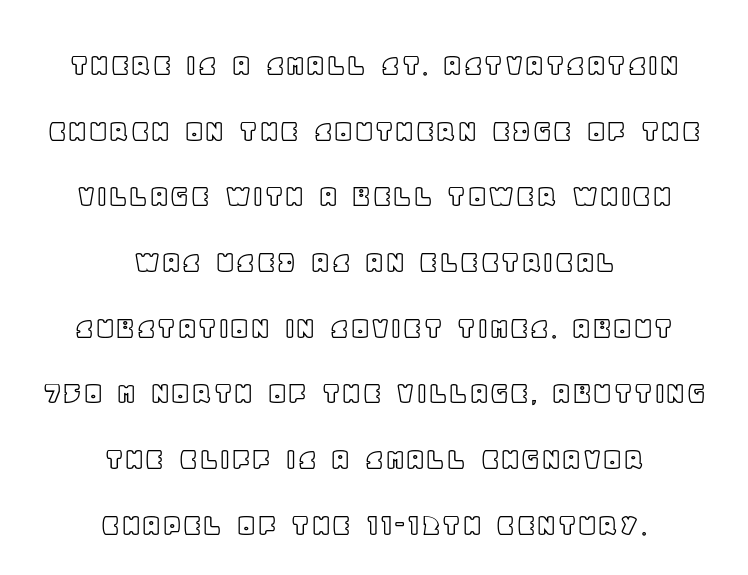
The image shows 33 px text type, upright; set centered, loose line spacing (1.99x), normal letter spacing, not underlined; a large x-height.
